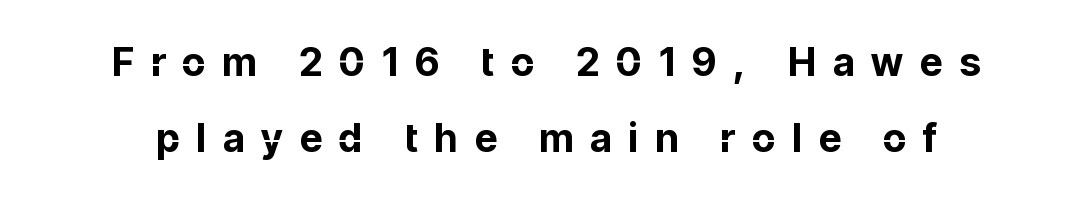
Compared with an ordinary text face, these strokes are far heavier — a full bold. The rendering inserts visible extra space after every character. Posture: straight, roman, zero tilt. Each letter keeps its own natural width here, so spacing adapts to shape.
